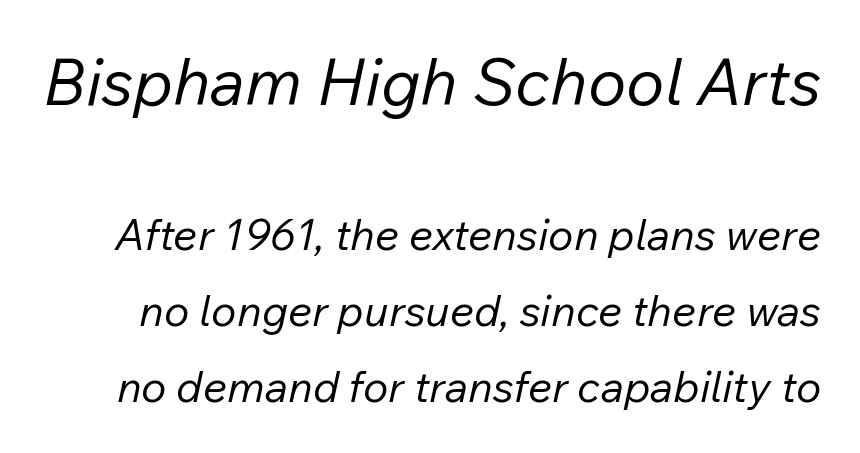
{"italic": "yes", "lean": "right", "slant_degrees": 12, "bold": "no", "weight": "regular", "width": "normal", "stroke_contrast": "low", "x_height": "medium", "monospaced": "no", "underline": "no", "line_spacing_ratio": 1.77, "letter_spacing": "normal", "letter_spacing_em": 0.0, "larger_block": "first", "size_ratio": 1.51, "glyph_px": 65}
